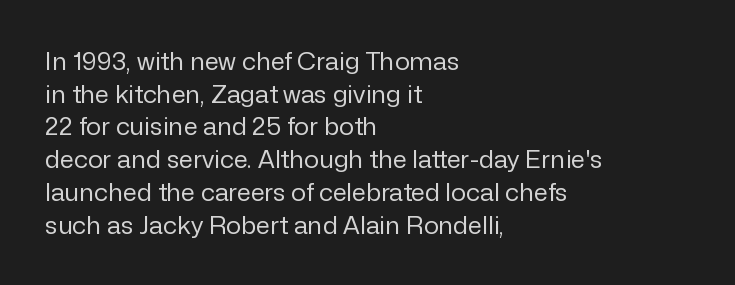
What's the leading like? Ordinary, nothing unusual. The passage shown has conventional tracking throughout. The typography opts for an upright posture over an oblique one. The passage is arranged the way most books set body copy — flush left.
